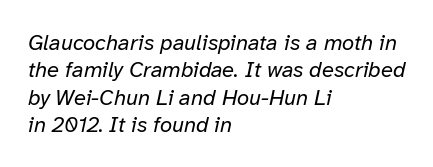
Q: Is the text bold? A: No.
Q: Is the text italic (slanted)? A: Yes, it leans right by about 12 degrees.
Q: Is the text underlined? A: No.
Q: How is the paragraph aligned? A: Left-aligned.
Q: Is the spacing between letters normal or unusually wide? A: Normal.
